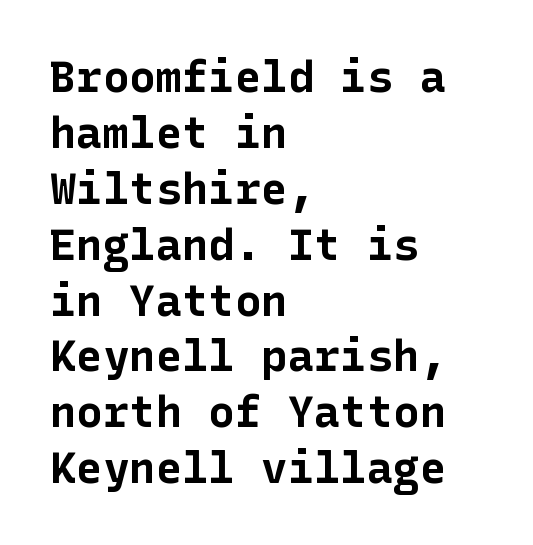
The image shows 44 px bold sans-serif type, upright; set left-aligned, normal line spacing (1.27x), normal letter spacing, not underlined; low stroke contrast and a medium x-height.
